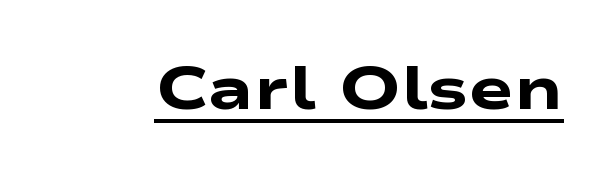
Quick note: underline on. The glyphs in this specimen are sans serif. Spacing between characters is what you'd get straight out of the box. The sample has been set heavy, in full bold. Proportional: the letters do not fall into vertical columns.
